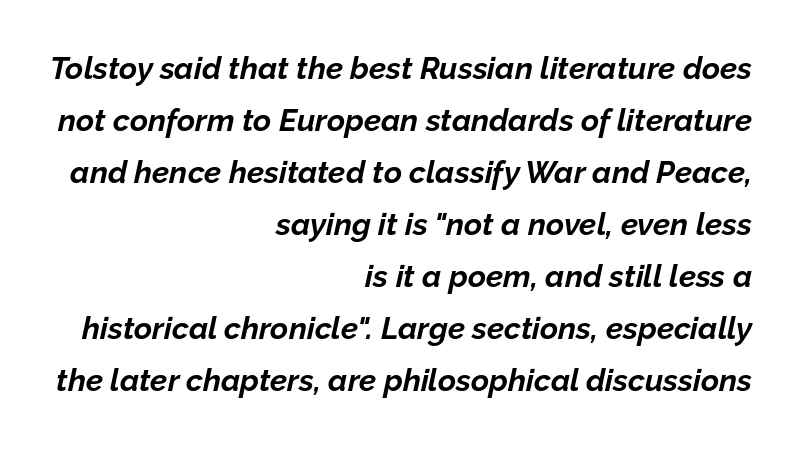
{"italic": "yes", "lean": "right", "slant_degrees": 12, "bold": "yes", "weight": "bold", "width": "normal", "stroke_contrast": "low", "x_height": "medium", "monospaced": "no", "underline": "no", "align": "right", "line_spacing": "normal", "line_spacing_ratio": 1.68, "letter_spacing": "normal", "letter_spacing_em": 0.0, "glyph_px": 31}
